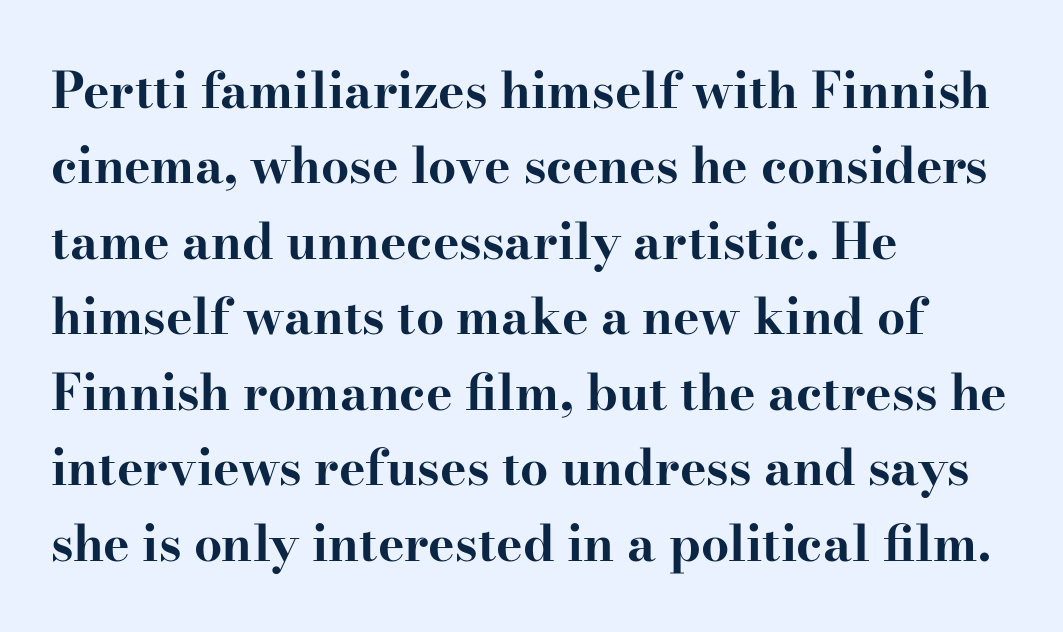
The image shows 50 px bold, wide serif type, upright; set left-aligned, normal line spacing (1.51x), normal letter spacing, not underlined; high stroke contrast and a small x-height.
